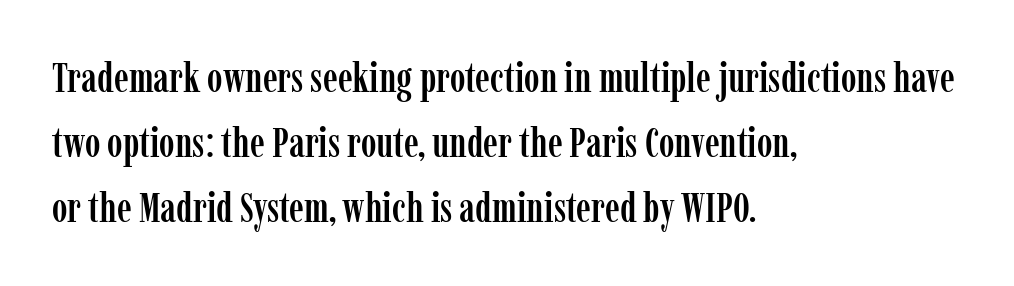
The image shows 42 px condensed serif type, upright; set left-aligned, normal line spacing (1.55x), normal letter spacing, not underlined; low stroke contrast and a medium x-height.
